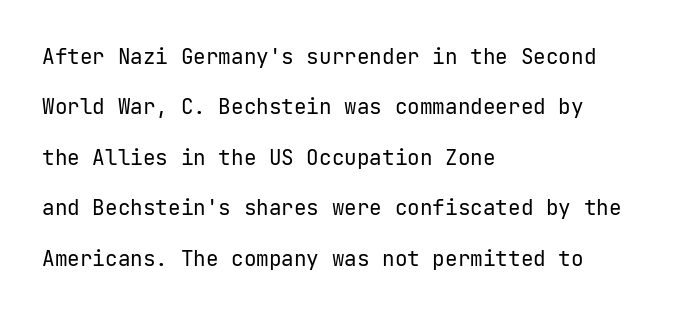
The image shows 21 px text type, upright; set left-aligned, loose line spacing (2.4x), normal letter spacing, not underlined.
